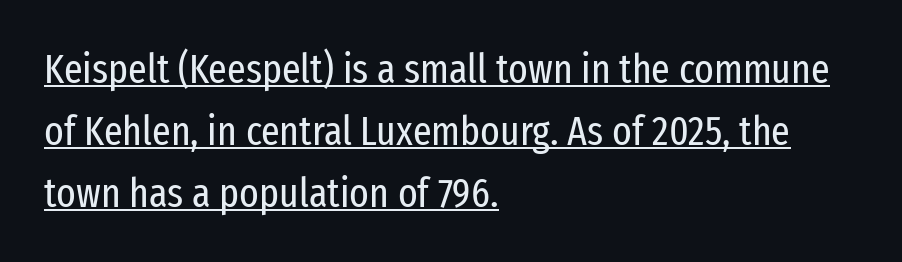
{"serif": "no", "italic": "no", "bold": "no", "weight": "regular", "width": "condensed", "stroke_contrast": "low", "x_height": "medium", "monospaced": "no", "underline": "yes", "align": "left", "line_spacing": "normal", "line_spacing_ratio": 1.51, "letter_spacing": "normal", "letter_spacing_em": 0.0, "glyph_px": 41}
